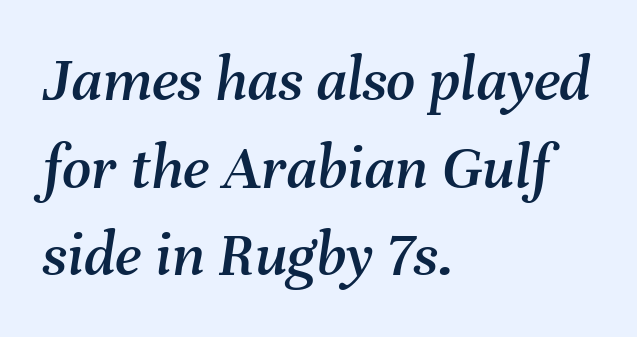
Each new line begins a customary step beneath the previous one. Has an underline been added? It has not. Each word holds together tightly as a unit, with standard inter-letter gaps. Left-aligned paragraph, ragged on the right. Compared with ordinary roman type, these characters are visibly tilted.
